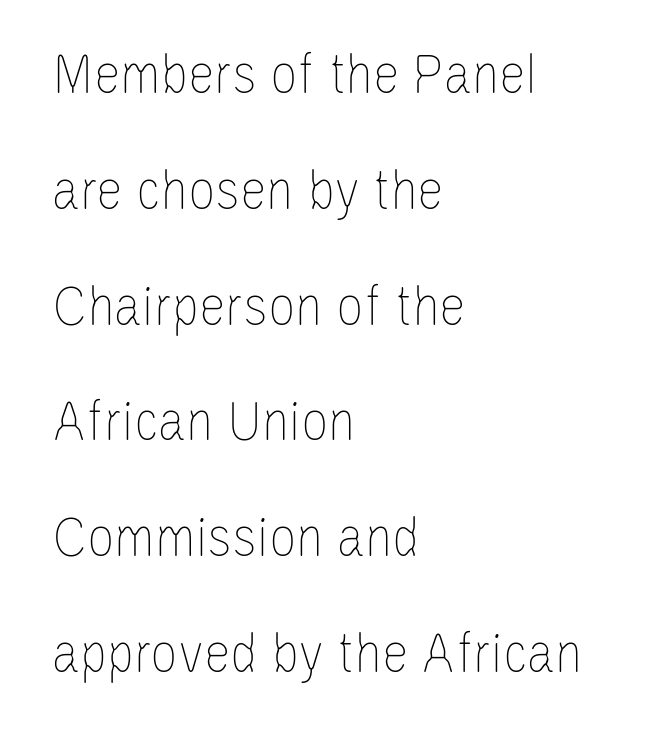
The image shows 60 px thin, condensed type, upright; set left-aligned, loose line spacing (1.93x), normal letter spacing, not underlined; low stroke contrast and a large x-height.
